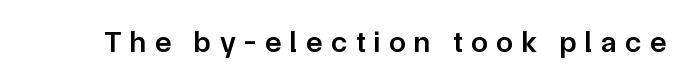
In terms of letterspacing, this is a distinctly airy, spread setting. Ascenders rise straight up at ninety degrees. The characters display no serif detailing; their extremities are plain. Is this a fixed-width face? No — the glyphs have proportional, varying widths. Underlining? Definitely not there. I'd describe the lettering as semibold — firm but not a full bold.
